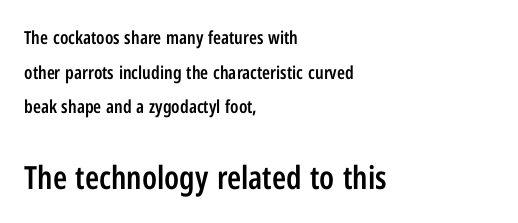
{"serif": "no", "italic": "no", "bold": "semi", "weight": "semibold", "width": "condensed", "stroke_contrast": "low", "x_height": "medium", "monospaced": "no", "underline": "no", "align": "left", "line_spacing": "loose", "line_spacing_ratio": 1.93, "letter_spacing": "normal", "letter_spacing_em": 0.0, "larger_block": "second", "size_ratio": 1.78, "glyph_px": 32}
